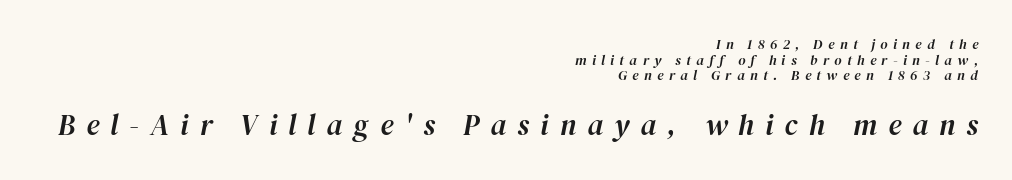
{"italic": "yes", "lean": "right", "slant_degrees": 12, "width": "normal", "stroke_contrast": "high", "x_height": "medium", "monospaced": "no", "underline": "no", "align": "right", "line_spacing": "tight", "line_spacing_ratio": 1.12, "letter_spacing": "wide", "letter_spacing_em": 0.38, "larger_block": "second", "size_ratio": 2.07, "glyph_px": 29}
